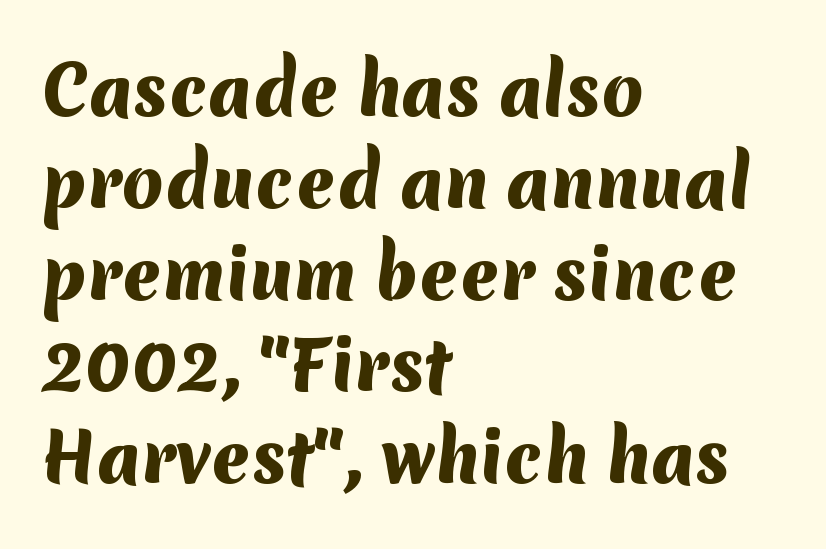
{"serif": "no", "bold": "yes", "weight": "heavy", "width": "normal", "stroke_contrast": "medium", "x_height": "medium", "monospaced": "no", "underline": "no", "align": "left", "line_spacing": "normal", "line_spacing_ratio": 1.37, "letter_spacing": "normal", "letter_spacing_em": 0.0, "glyph_px": 67}
